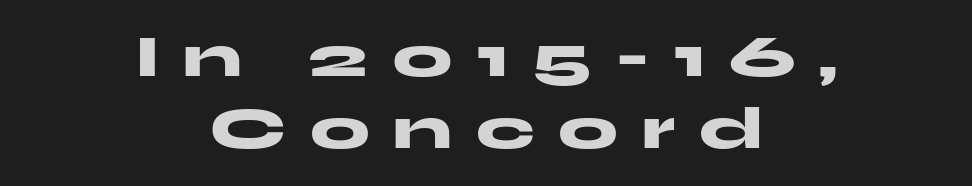
The image shows 59 px heavy, wide sans-serif type, upright; set centered, line spacing 1.22x, unusually wide letter spacing (+0.4 em), not underlined; medium stroke contrast and a medium x-height.
